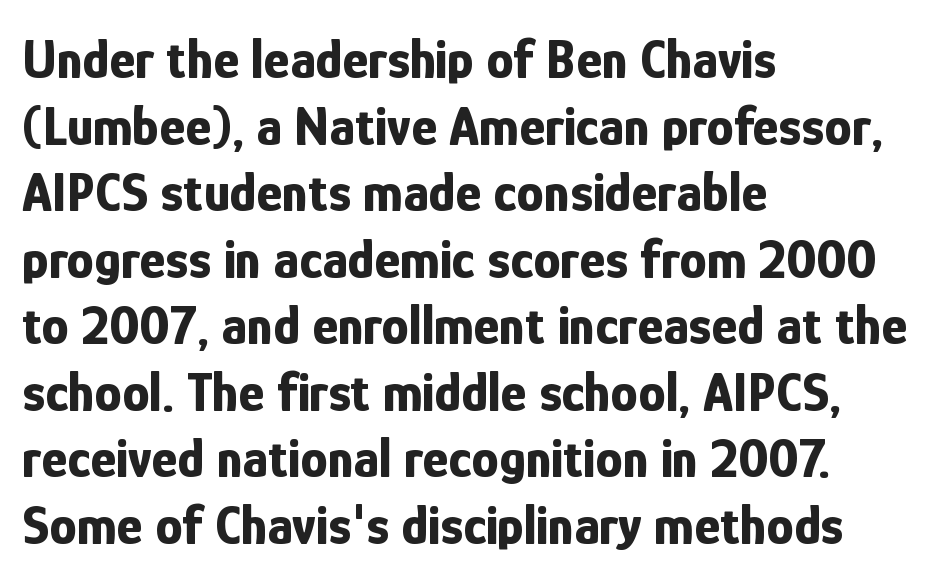
{"serif": "no", "italic": "no", "bold": "yes", "weight": "bold", "width": "condensed", "stroke_contrast": "low", "x_height": "medium", "monospaced": "no", "underline": "no", "align": "left", "line_spacing_ratio": 1.21, "letter_spacing": "normal", "letter_spacing_em": 0.0, "glyph_px": 55}
